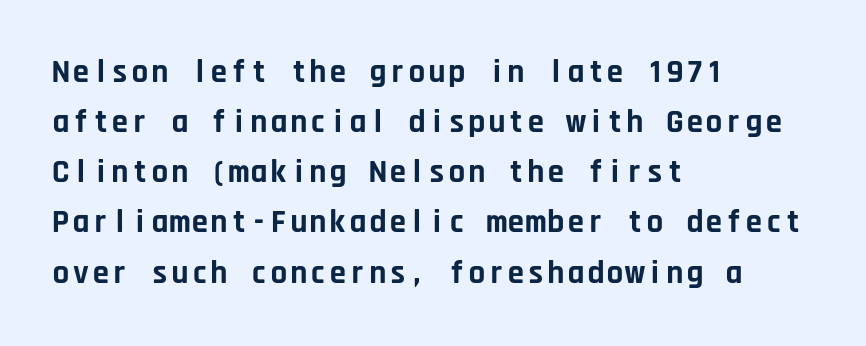
A typesetter would call this monospace, since all characters share one set width. The letters carry no serifs — their stems end cleanly without finishing strokes. Each glyph is drawn with heavy, bold strokes. Letter spacing: default. The lines in this sample share a left origin and differ only in where they stop.
